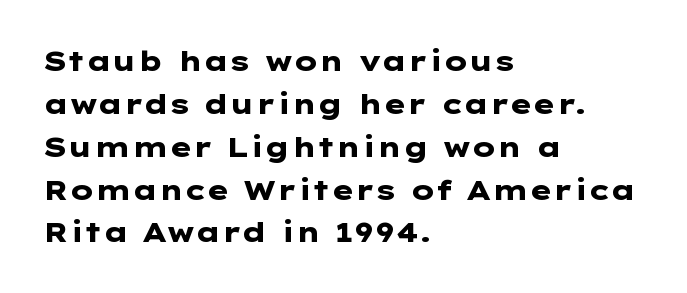
{"serif": "no", "italic": "no", "bold": "yes", "weight": "heavy", "width": "wide", "stroke_contrast": "low", "x_height": "medium", "underline": "no", "align": "left", "line_spacing": "normal", "line_spacing_ratio": 1.53, "letter_spacing": "normal", "letter_spacing_em": 0.0, "glyph_px": 28}
